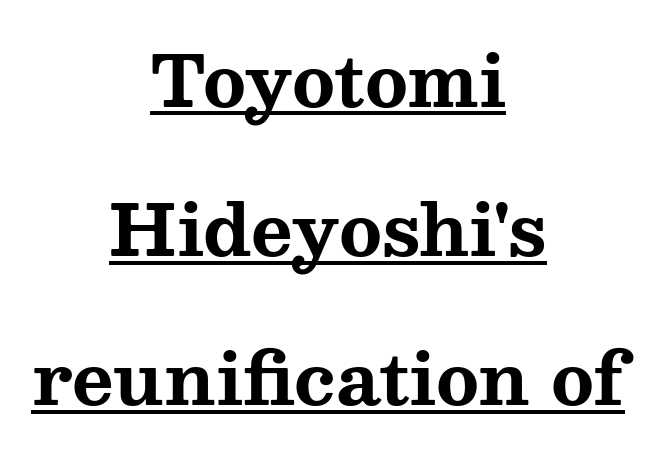
{"serif": "yes", "italic": "no", "bold": "yes", "weight": "bold", "width": "wide", "stroke_contrast": "medium", "x_height": "medium", "monospaced": "no", "underline": "yes", "align": "center", "line_spacing": "loose", "line_spacing_ratio": 2.1, "letter_spacing": "normal", "letter_spacing_em": 0.0, "glyph_px": 71}
